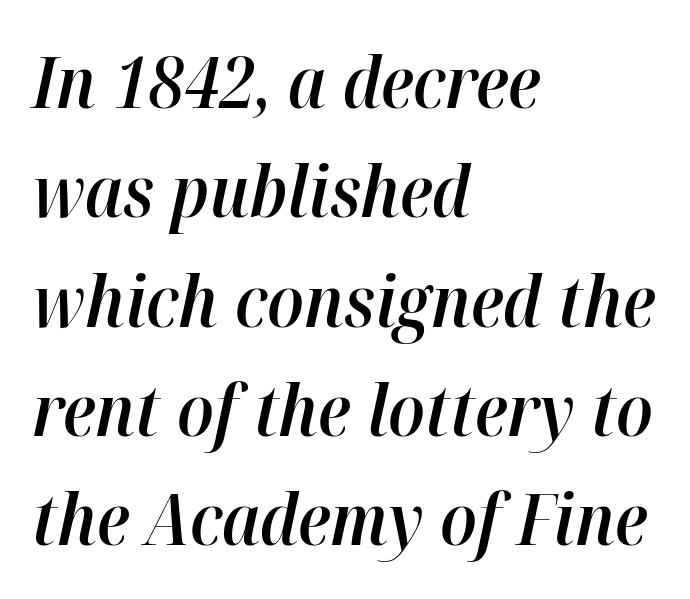
The image shows 71 px semibold type, italic (leaning right); set left-aligned, normal line spacing (1.54x), normal letter spacing, not underlined; high stroke contrast and a medium x-height.
